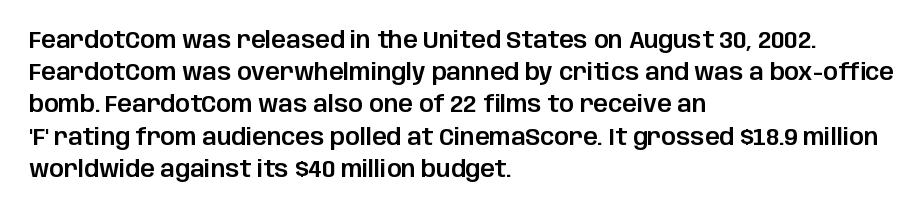
The image shows 23 px text type, upright; set left-aligned, normal line spacing (1.4x), normal letter spacing, not underlined.
